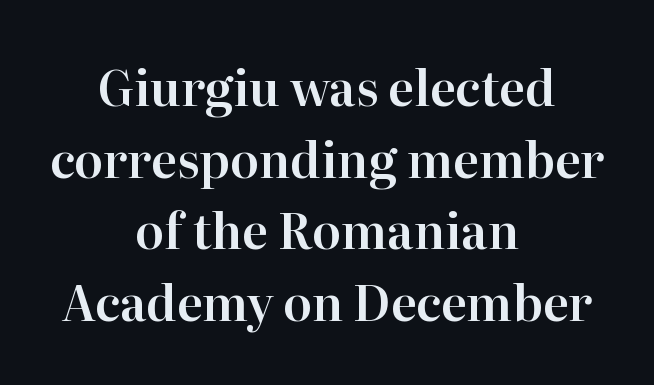
{"serif": "yes", "italic": "no", "width": "normal", "stroke_contrast": "high", "x_height": "medium", "monospaced": "no", "underline": "no", "align": "center", "line_spacing": "normal", "line_spacing_ratio": 1.49, "letter_spacing": "normal", "letter_spacing_em": 0.0, "glyph_px": 48}
